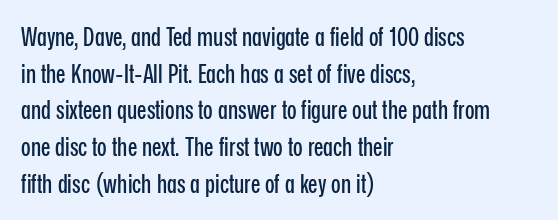
The letters stand straight up with perfectly vertical stems. The tracking reads as untouched default to a designer's eye. Vertical spacing — default. All the whitespace from short lines collects on the right. Bare-footed words on every line.
